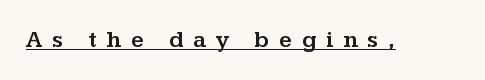
The image shows 23 px text type, upright; set unusually wide letter spacing (+0.43 em), underlined.
